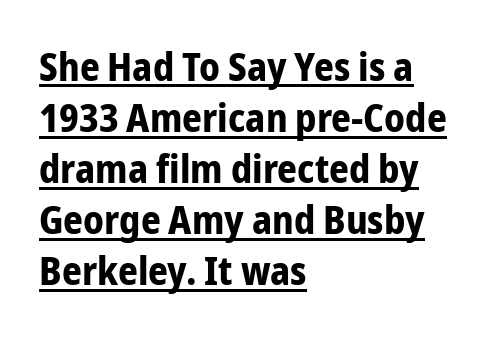
Q: Is the text bold? A: Yes.
Q: Is the text italic (slanted)? A: No, it is upright.
Q: Is the typeface a serif or a sans-serif typeface? A: Sans-serif.
Q: Is the text underlined? A: Yes.
Q: How is the paragraph aligned? A: Left-aligned.
Q: Is the spacing between letters normal or unusually wide? A: Normal.
Q: Is the spacing between lines tight, normal or loose? A: Normal.
Q: Width (condensed, normal, or wide)? A: Condensed.
Q: Stroke contrast? A: Low.
Q: x-height? A: Medium.
Q: Monospaced? A: No.
